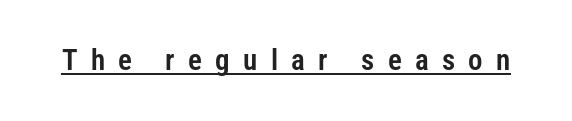
This sample carries an underscore along the baseline area. Note: no serifs on the glyphs. Short note: letters widely spaced. Do the characters align in a grid? No, the font is proportional.
